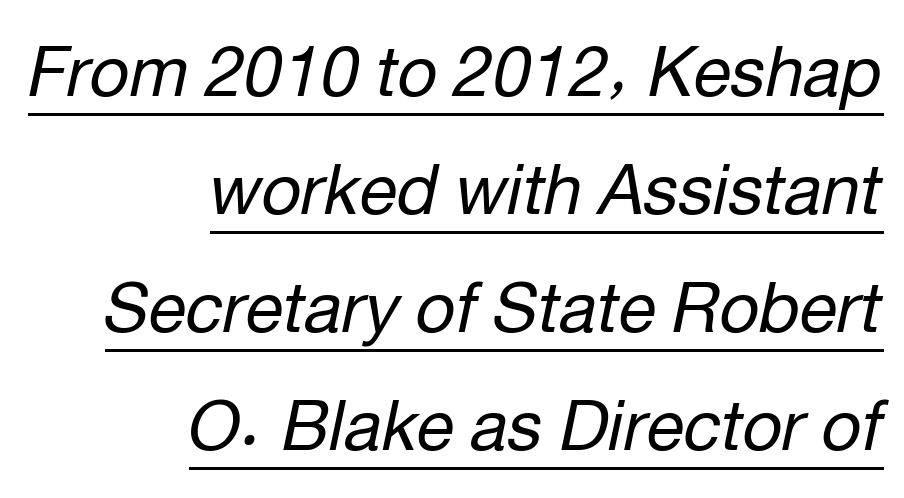
The image shows 69 px regular-weight type, italic (leaning right); set right-aligned, line spacing 1.71x, normal letter spacing, underlined; low stroke contrast and a medium x-height.
